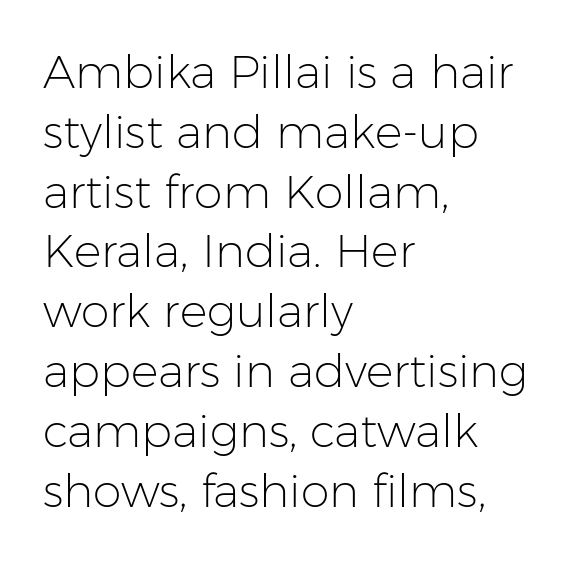
This rendering features lettering with no underline. The block of text has a typical density, with ordinary space between rows. You could call the tracking neutral — neither tight nor loose. The typesetter chose a ragged-right arrangement here. This reads as an unemphasized weight, regular at the heaviest.
